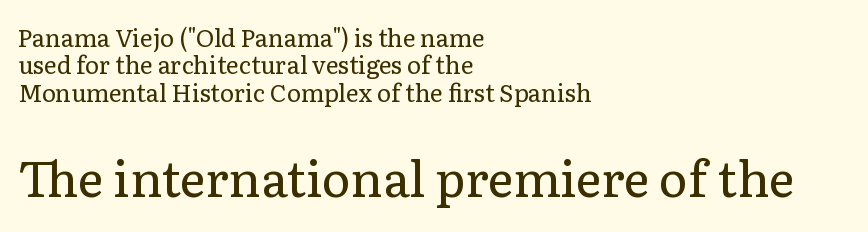
The paragraph has a hard left edge and a soft right edge. No word sits above an underline. The later block is typeset at a bigger size than the earlier block. The specimen reads as upright at a glance.
